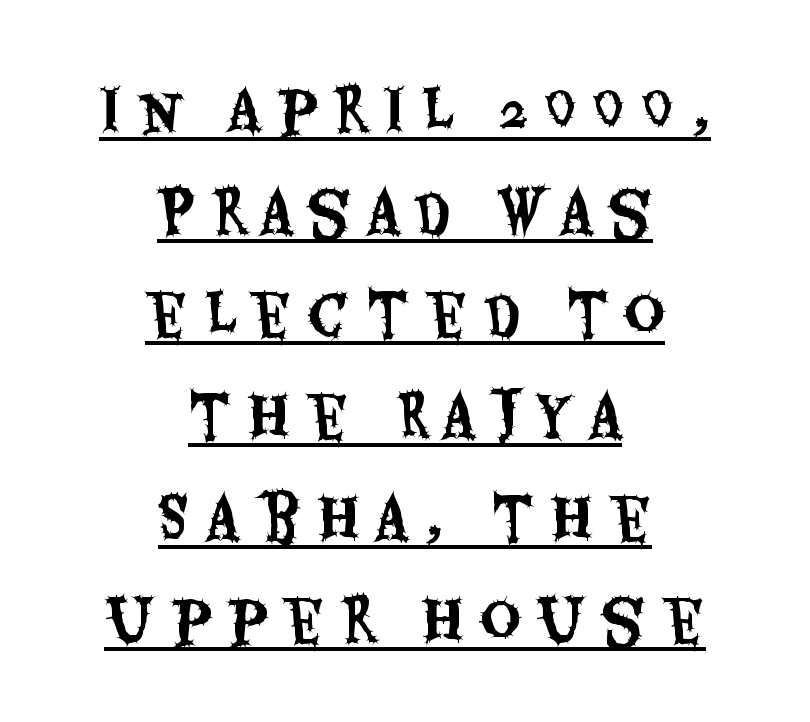
Q: Is the text italic (slanted)? A: No, it is upright.
Q: Is the typeface a serif or a sans-serif typeface? A: Sans-serif.
Q: Is the text underlined? A: Yes.
Q: How is the paragraph aligned? A: Centered.
Q: Is the spacing between letters normal or unusually wide? A: Unusually wide.
Q: Width (condensed, normal, or wide)? A: Condensed.
Q: Stroke contrast? A: Medium.
Q: x-height? A: Large.
Q: Monospaced? A: No.
